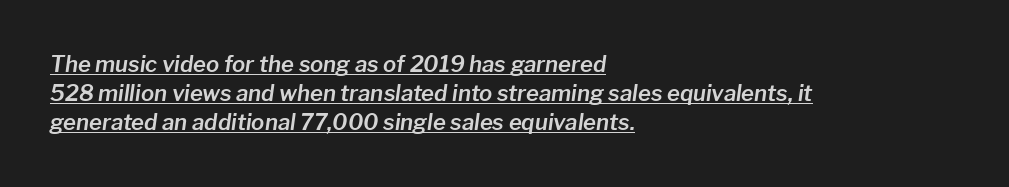
Q: Is the text italic (slanted)? A: Yes, it leans right by about 8 degrees.
Q: Is the text underlined? A: Yes.
Q: How is the paragraph aligned? A: Left-aligned.
Q: Is the spacing between letters normal or unusually wide? A: Normal.
Q: Is the spacing between lines tight, normal or loose? A: Normal.
